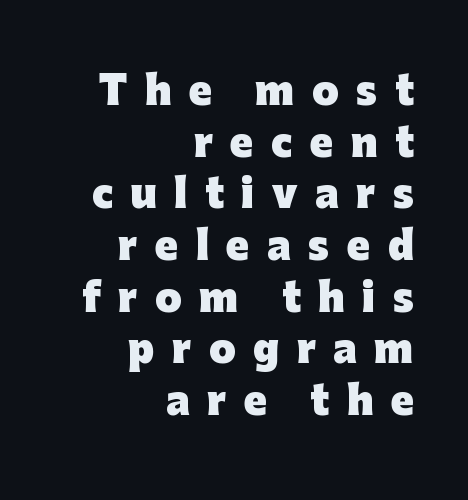
Short note: letters widely spaced. Spacing verdict: proportional, widths tailored to each character. Notice how the stems are strictly vertical — no italics here. Underlining? Definitely not there.
